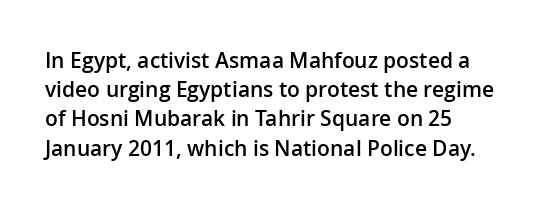
Q: Is the text bold? A: Semi-bold.
Q: Is the text italic (slanted)? A: No, it is upright.
Q: Is the text underlined? A: No.
Q: Is the spacing between letters normal or unusually wide? A: Normal.
Q: Is the spacing between lines tight, normal or loose? A: Normal.
